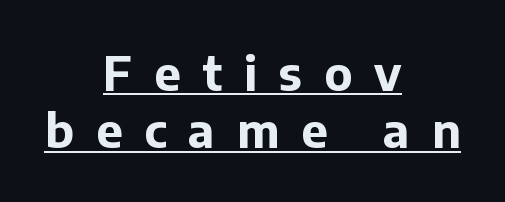
{"serif": "no", "italic": "no", "bold": "yes", "weight": "bold", "width": "normal", "stroke_contrast": "low", "x_height": "medium", "monospaced": "no", "underline": "yes", "align": "center", "line_spacing_ratio": 1.22, "letter_spacing": "wide", "letter_spacing_em": 0.47, "glyph_px": 47}
